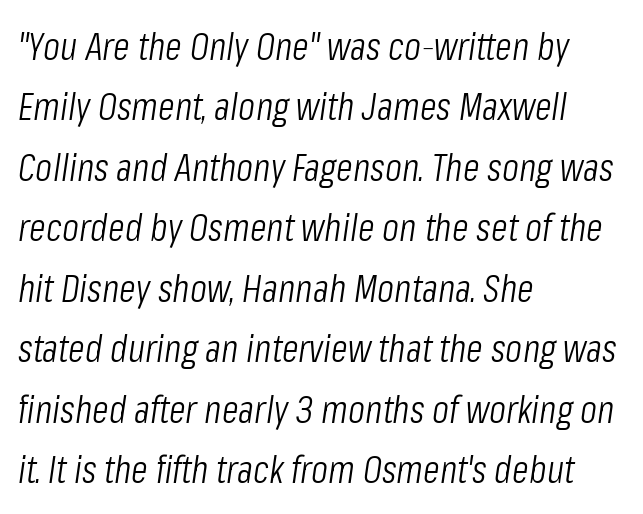
The image shows 39 px light, condensed type, italic (leaning right); set left-aligned, normal line spacing (1.55x), normal letter spacing, not underlined; low stroke contrast and a medium x-height.
